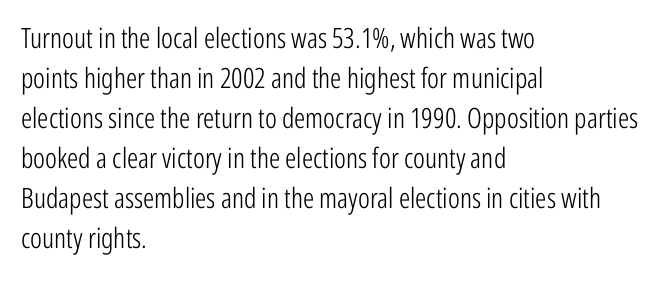
The image shows 28 px light, condensed sans-serif type, upright; set left-aligned, normal line spacing (1.43x), normal letter spacing, not underlined; low stroke contrast and a medium x-height.
